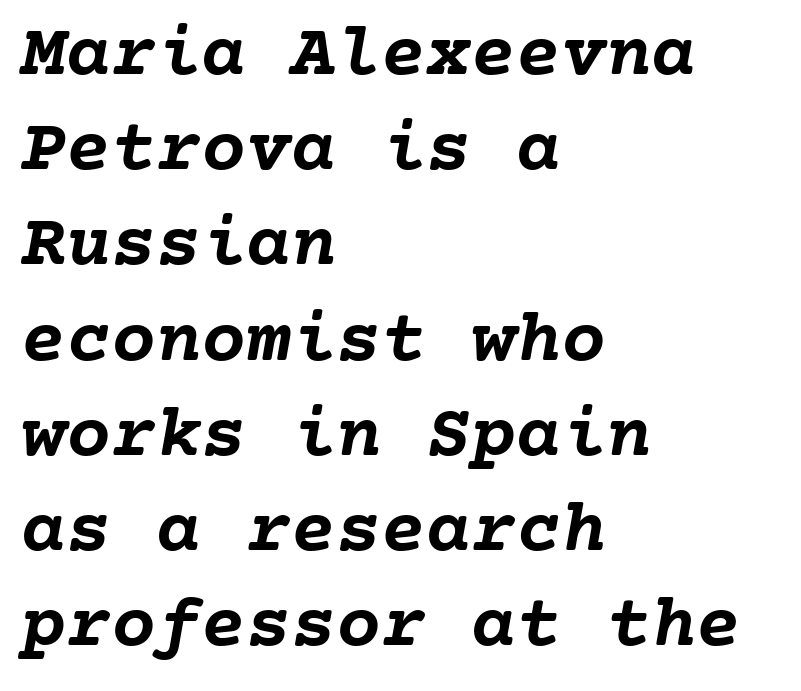
The lines are quadded left. Emphasis by weight is at full strength: bold. Bare-footed words on every line. Each letter, wide or thin by design, is forced into the same width here. The face used here is rendered with its standard letterfit. How would I describe the line gaps? Plain and ordinary.
